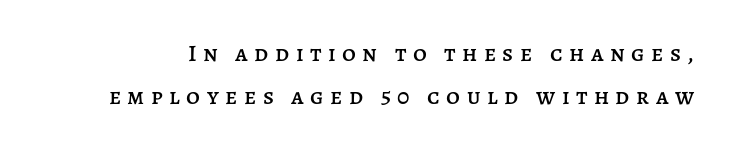
The image shows 24 px text type, upright; set line spacing 1.79x, unusually wide letter spacing (+0.27 em), not underlined.
